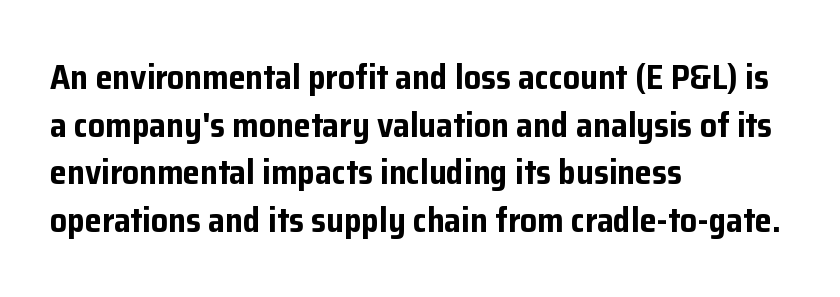
{"serif": "no", "italic": "no", "bold": "yes", "weight": "bold", "width": "normal", "stroke_contrast": "low", "x_height": "medium", "monospaced": "no", "underline": "no", "align": "left", "line_spacing": "normal", "line_spacing_ratio": 1.4, "letter_spacing": "normal", "letter_spacing_em": 0.0, "glyph_px": 34}
